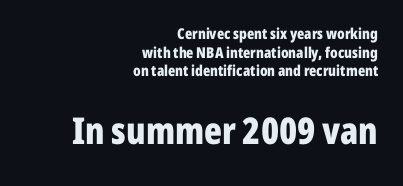
Q: Is the text bold? A: Yes.
Q: Is the text italic (slanted)? A: No, it is upright.
Q: Is the typeface a serif or a sans-serif typeface? A: Sans-serif.
Q: Is the text underlined? A: No.
Q: How is the paragraph aligned? A: Right-aligned.
Q: Is the spacing between letters normal or unusually wide? A: Normal.
Q: Which block of text is set in a larger size, the first (top) or the second (bottom)? A: The second (bottom) one.
Q: Width (condensed, normal, or wide)? A: Condensed.
Q: Stroke contrast? A: Low.
Q: x-height? A: Medium.
Q: Monospaced? A: No.
